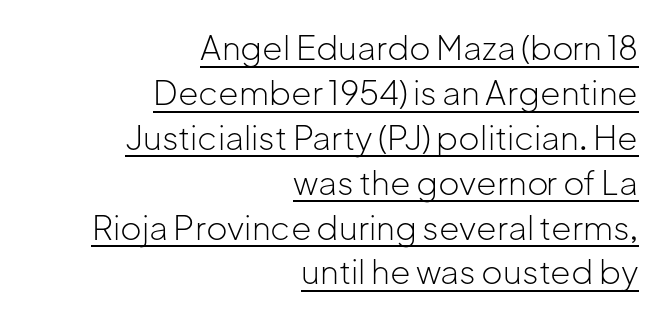
The font's upright variant was chosen for this text. These lines are set flush right with a ragged left edge. Think of a printed novel: that variable character pitch is what you see here. In terms of letterform style, serifs are entirely absent. The rendered words wear a rule along their underside.
